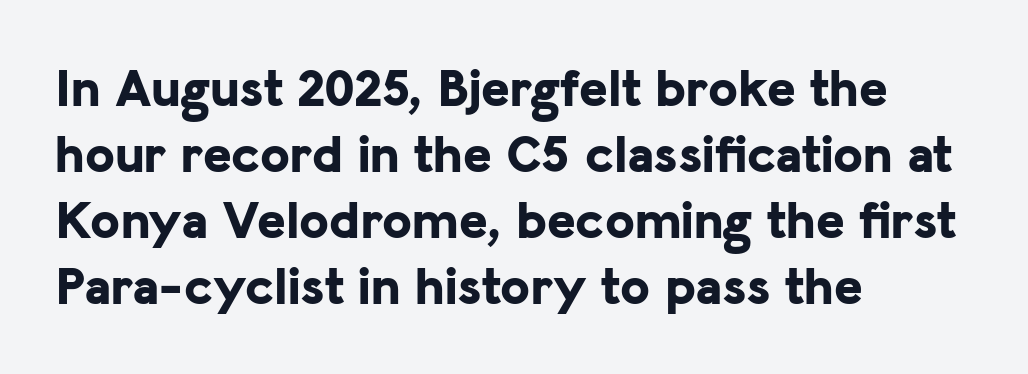
{"serif": "no", "italic": "no", "bold": "yes", "weight": "bold", "width": "normal", "stroke_contrast": "low", "x_height": "medium", "monospaced": "no", "underline": "no", "align": "left", "line_spacing_ratio": 1.22, "letter_spacing": "normal", "letter_spacing_em": 0.0, "glyph_px": 54}
